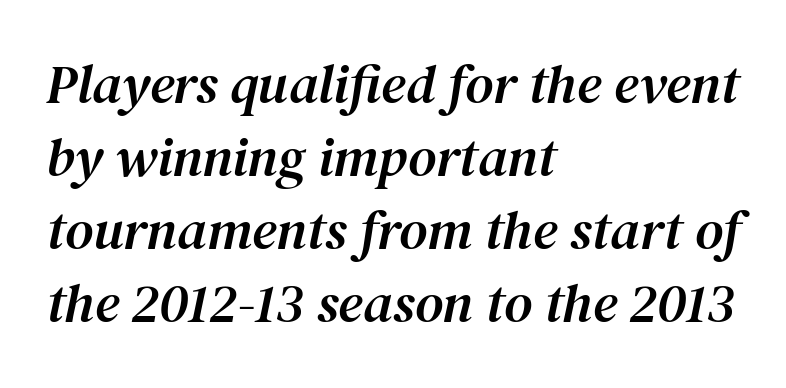
The rendering uses natural spacing where letterforms have individual widths. Compared with typical body copy, the letter spacing here is the same. Left-aligned paragraph, ragged on the right. Small tapered or slab feet sit at the stroke ends, so this counts as serif.
